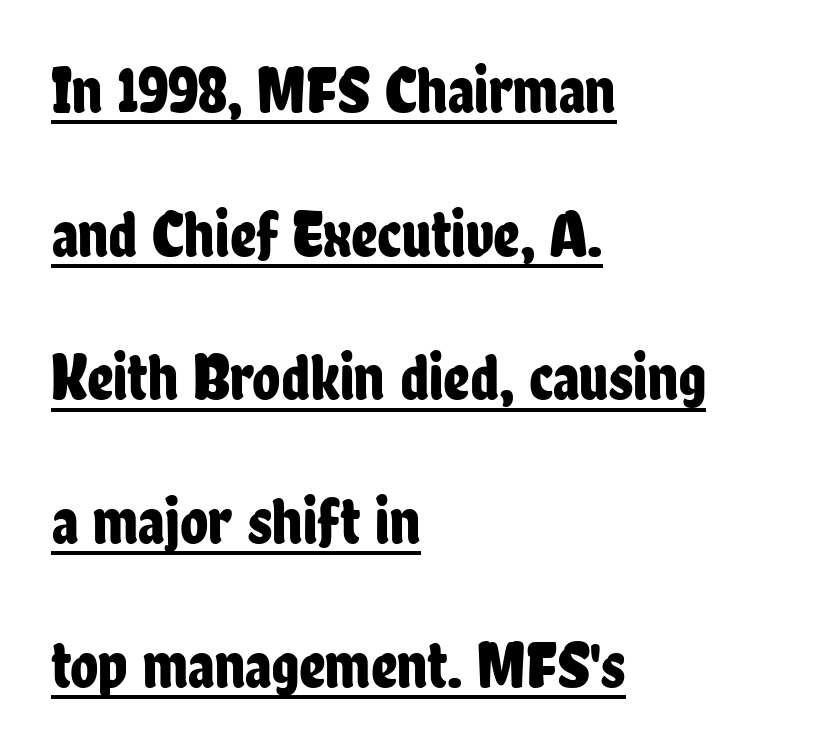
{"serif": "no", "italic": "no", "width": "condensed", "stroke_contrast": "low", "x_height": "medium", "monospaced": "no", "underline": "yes", "align": "left", "line_spacing": "loose", "line_spacing_ratio": 2.21, "letter_spacing": "normal", "letter_spacing_em": 0.0, "glyph_px": 65}
